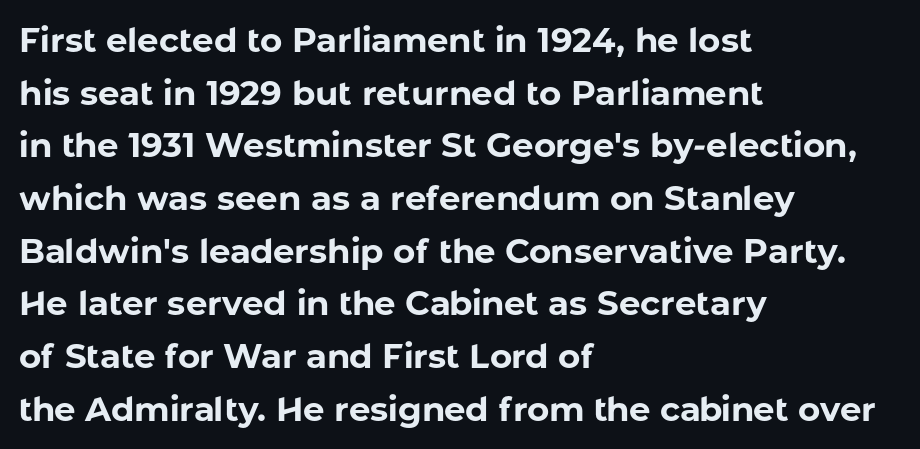
Vertical spacing — default. Inter-character spacing is left at the font's built-in metrics. Has an underline been added? It has not. Note the varied advance widths — an 'i' is clearly narrower than an 'm'. Does the weight exceed regular? Yes, all the way to bold. In terms of letterform style, serifs are entirely absent.
